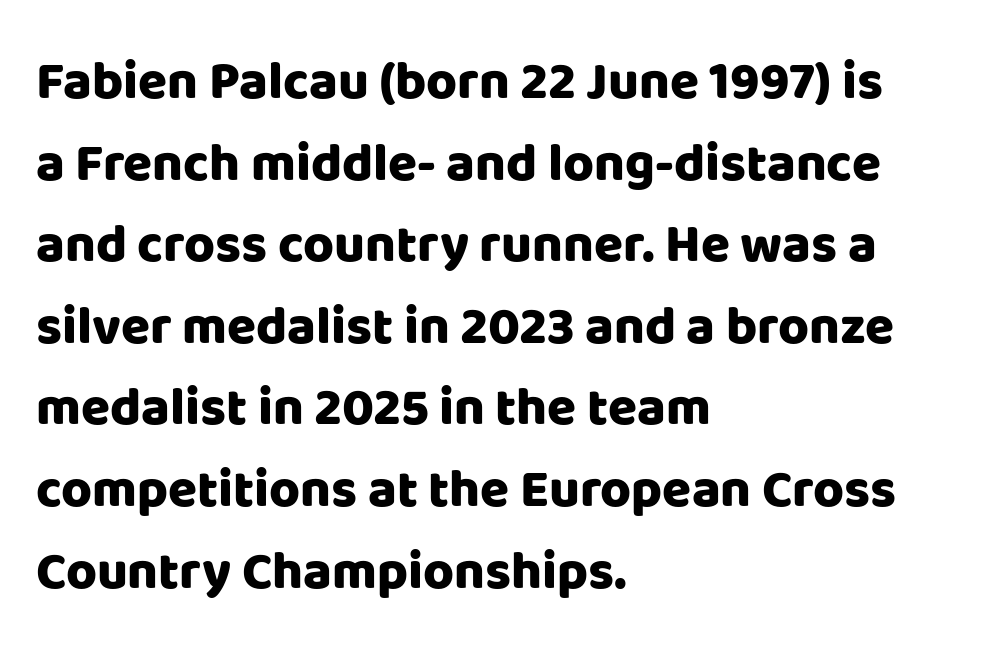
Q: Is the text bold? A: Yes.
Q: Is the text italic (slanted)? A: No, it is upright.
Q: Is the typeface a serif or a sans-serif typeface? A: Sans-serif.
Q: Is the text underlined? A: No.
Q: How is the paragraph aligned? A: Left-aligned.
Q: Is the spacing between letters normal or unusually wide? A: Normal.
Q: Is the spacing between lines tight, normal or loose? A: Normal.
Q: Width (condensed, normal, or wide)? A: Normal.
Q: Stroke contrast? A: Low.
Q: x-height? A: Large.
Q: Monospaced? A: No.
